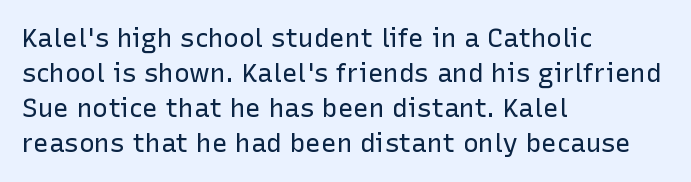
{"italic": "no", "bold": "no", "underline": "no", "align": "left", "line_spacing": "normal", "line_spacing_ratio": 1.35, "letter_spacing": "normal", "letter_spacing_em": 0.0, "glyph_px": 26}
